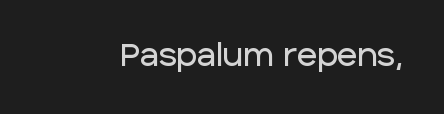
In terms of letterspacing, this is plain default setting. This is sans-serif lettering, the kind often seen on screens and signage. The strip under each line holds only bare page. Think of a printed novel: that variable character pitch is what you see here. Do the letters lean? They stand straight.
